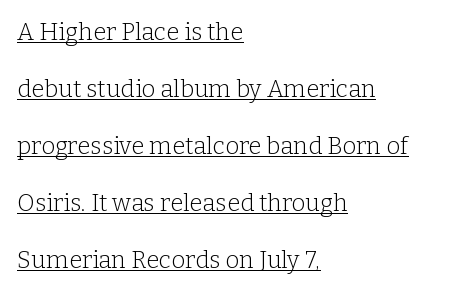
{"italic": "no", "bold": "no", "underline": "yes", "align": "left", "line_spacing": "loose", "line_spacing_ratio": 2.37, "letter_spacing": "normal", "letter_spacing_em": 0.0, "glyph_px": 24}
